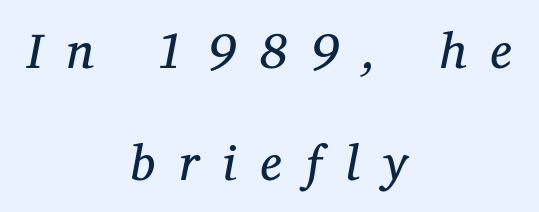
The image shows 50 px regular-weight serif type, italic (leaning right); set centered, loose line spacing (2.24x), unusually wide letter spacing (+0.48 em), not underlined; medium stroke contrast and a medium x-height.
